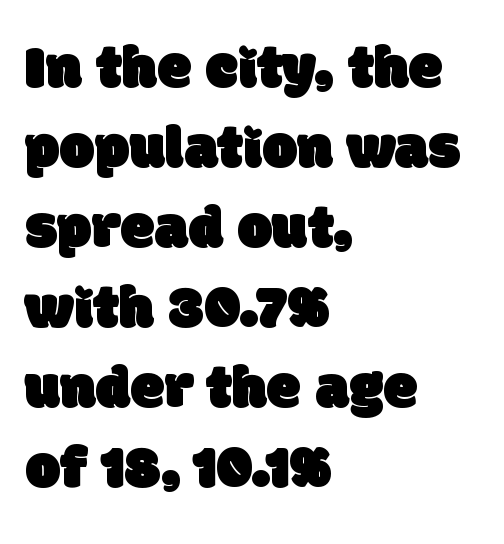
Q: Is the typeface a serif or a sans-serif typeface? A: Sans-serif.
Q: Is the text underlined? A: No.
Q: How is the paragraph aligned? A: Left-aligned.
Q: Is the spacing between letters normal or unusually wide? A: Normal.
Q: Is the spacing between lines tight, normal or loose? A: Normal.
Q: Width (condensed, normal, or wide)? A: Normal.
Q: Stroke contrast? A: Low.
Q: x-height? A: Large.
Q: Monospaced? A: No.
